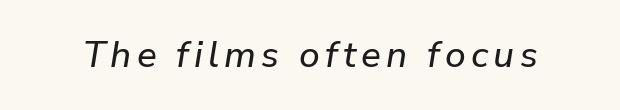
Q: Is the text italic (slanted)? A: Yes, it leans right by about 9 degrees.
Q: Is the text underlined? A: No.
Q: Width (condensed, normal, or wide)? A: Normal.
Q: Stroke contrast? A: Low.
Q: x-height? A: Medium.
Q: Monospaced? A: No.
